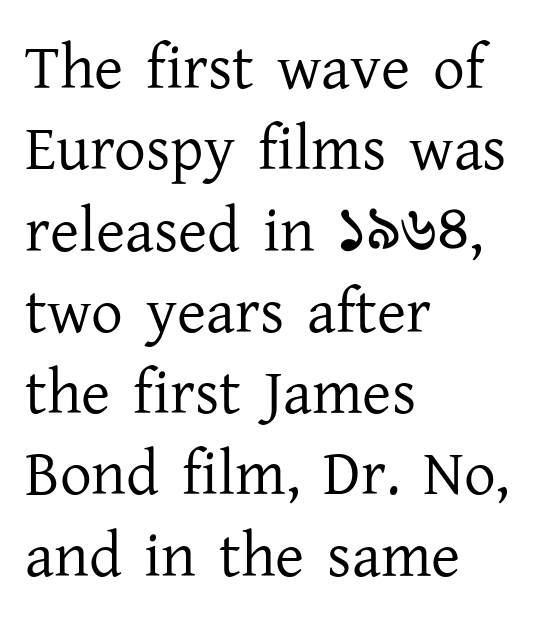
Q: Is the text bold? A: No.
Q: Is the text italic (slanted)? A: No, it is upright.
Q: Is the typeface a serif or a sans-serif typeface? A: Serif.
Q: Is the text underlined? A: No.
Q: How is the paragraph aligned? A: Left-aligned.
Q: Is the spacing between letters normal or unusually wide? A: Normal.
Q: Is the spacing between lines tight, normal or loose? A: Normal.
Q: Width (condensed, normal, or wide)? A: Normal.
Q: Stroke contrast? A: Low.
Q: x-height? A: Medium.
Q: Monospaced? A: No.
